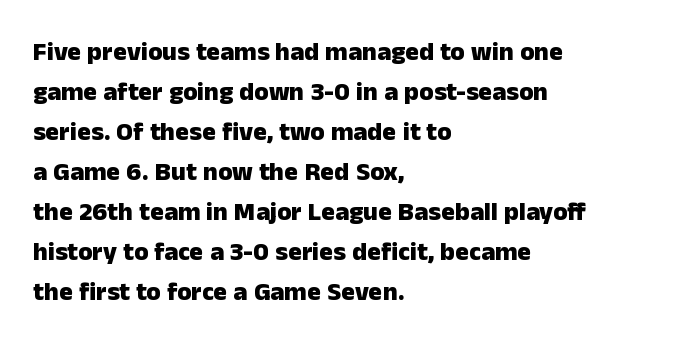
The letterforms sit shoulder to shoulder at normal distance. If you measured baseline to baseline, you'd find a middling distance. The specimen omits any rule beneath the text block's lines. These lines stack with their left ends in a neat column.
